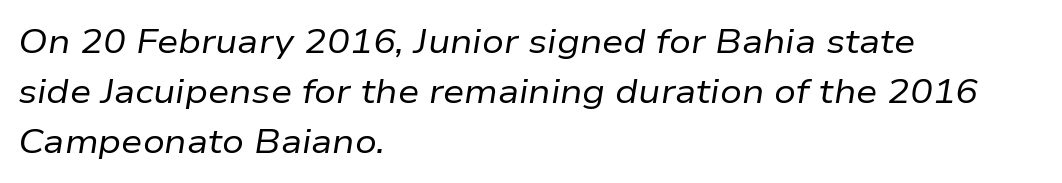
The paragraph has a hard left edge and a soft right edge. Think of a printed novel: that variable character pitch is what you see here. Words appear dense and cohesive because spacing is normal. Quick note: italic. The passage shown is not underscored anywhere. Horizontal bands of white between lines are of average thickness.
